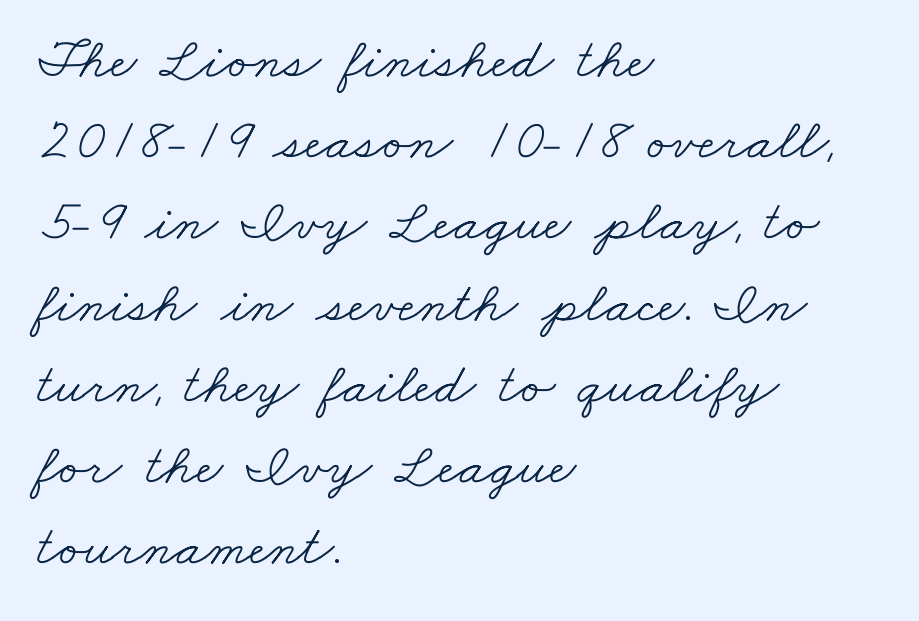
How would I describe the line gaps? Plain and ordinary. Unlike a clean sans, this face finishes its strokes with serifs. The face used here is proportionally spaced, like ordinary book or web type. Horizontal alignment here is leftward, the default for most running prose.
